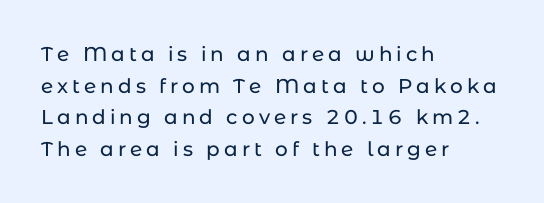
A student would call this left alignment; a typographer would say flush left, rag right. Unlike italic type, these characters show no tilt at all. The type is letterspaced generously, with wide tracking. A bare baseline throughout the passage. These lines sit exactly where default settings would place them.
